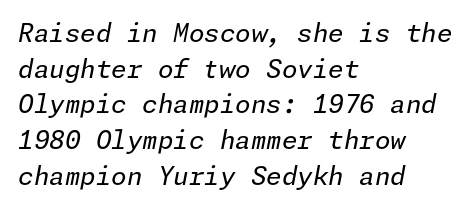
Evenly set lines give the paragraph a standard silhouette. Short note: letters normally spaced. The passage shown is not underscored anywhere. Which margin do the lines hug? The left one — the right edge is uneven. Letters have the restrained weight of plain body copy at most.
